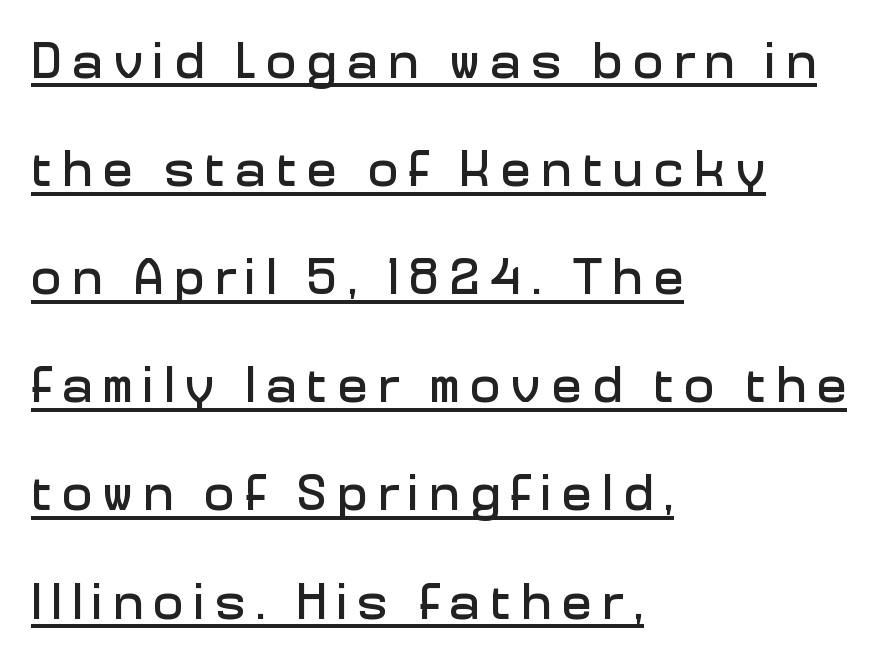
Q: Is the text italic (slanted)? A: No, it is upright.
Q: Is the typeface a serif or a sans-serif typeface? A: Sans-serif.
Q: Is the text underlined? A: Yes.
Q: How is the paragraph aligned? A: Left-aligned.
Q: Is the spacing between letters normal or unusually wide? A: Unusually wide.
Q: Is the spacing between lines tight, normal or loose? A: Loose.
Q: Width (condensed, normal, or wide)? A: Normal.
Q: Stroke contrast? A: Low.
Q: x-height? A: Medium.
Q: Monospaced? A: No.
